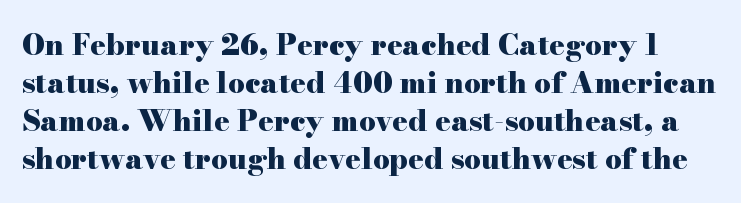
Q: Is the text bold? A: Yes.
Q: Is the text italic (slanted)? A: No, it is upright.
Q: Is the typeface a serif or a sans-serif typeface? A: Serif.
Q: Is the text underlined? A: No.
Q: Is the spacing between letters normal or unusually wide? A: Normal.
Q: Is the spacing between lines tight, normal or loose? A: Normal.
Q: Width (condensed, normal, or wide)? A: Wide.
Q: Stroke contrast? A: High.
Q: x-height? A: Small.
Q: Monospaced? A: No.
